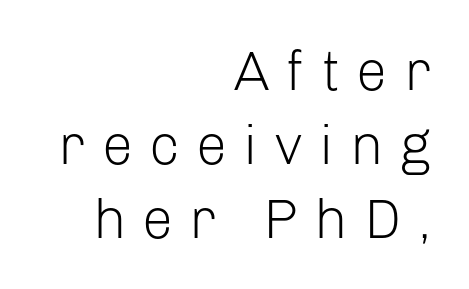
Characters follow at a spacing far wider than the type designer built in. The letters advance in unequal steps, a hallmark of proportional type. Reading down the block, your eye finds every line finishing at a fixed right position. Every stem runs plumb, perpendicular to the baseline. Note: no serifs on the glyphs.
